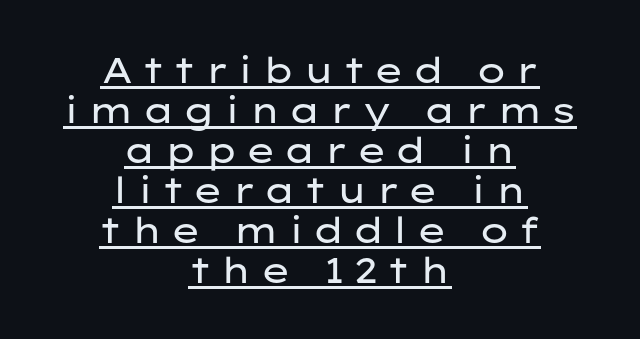
Q: Is the text bold? A: No.
Q: Is the text italic (slanted)? A: No, it is upright.
Q: Is the typeface a serif or a sans-serif typeface? A: Sans-serif.
Q: Is the text underlined? A: Yes.
Q: How is the paragraph aligned? A: Centered.
Q: Is the spacing between letters normal or unusually wide? A: Unusually wide.
Q: Is the spacing between lines tight, normal or loose? A: Tight.
Q: Width (condensed, normal, or wide)? A: Wide.
Q: Stroke contrast? A: Low.
Q: x-height? A: Medium.
Q: Monospaced? A: No.
